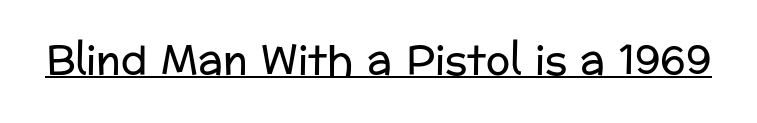
Nobody touched the tracking dial on this one. The axis of the letterforms is exactly vertical. This sample uses a sans-serif face. A baseline rule has been typeset under these characters. A typesetter would call this proportional, since set widths differ per character. The typesetting does not lean heavy: it is not bold.
